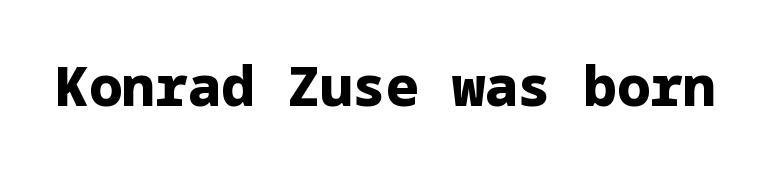
Q: Is the text bold? A: Yes.
Q: Is the text italic (slanted)? A: No, it is upright.
Q: Is the typeface a serif or a sans-serif typeface? A: Sans-serif.
Q: Is the text underlined? A: No.
Q: Is the spacing between letters normal or unusually wide? A: Normal.
Q: Width (condensed, normal, or wide)? A: Normal.
Q: Stroke contrast? A: Low.
Q: x-height? A: Medium.
